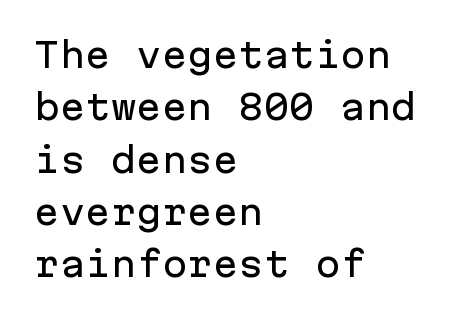
{"serif": "no", "italic": "no", "width": "normal", "stroke_contrast": "low", "x_height": "medium", "monospaced": "yes", "underline": "no", "align": "left", "line_spacing": "normal", "line_spacing_ratio": 1.54, "letter_spacing": "normal", "letter_spacing_em": 0.0, "glyph_px": 34}
